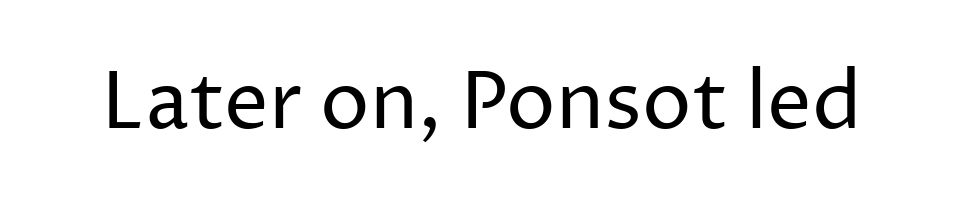
Posture: straight, roman, zero tilt. Ink coverage per letter is moderate at most. Here the designer chose a conventional face with non-uniform glyph widths. This is sans-serif lettering, the kind often seen on screens and signage. What stands out about the letter spacing? Nothing — it is the standard amount.
